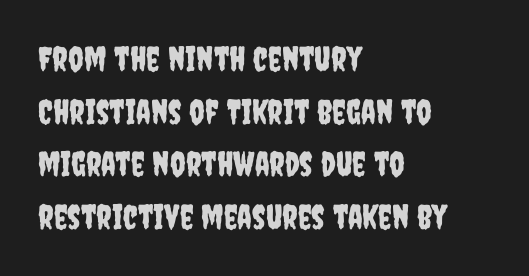
Think of a printed novel: that variable character pitch is what you see here. Nothing unusual about the tracking: characters are spaced as the font intends. How would I describe the line gaps? Plain and ordinary. The specimen reads as upright at a glance. A bare baseline throughout the passage.
